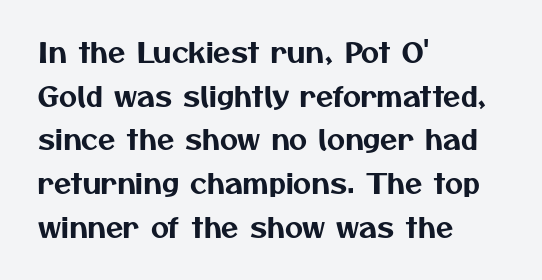
The image shows 28 px sans-serif type; set left-aligned, normal line spacing (1.56x), normal letter spacing, not underlined; medium stroke contrast and a medium x-height.
